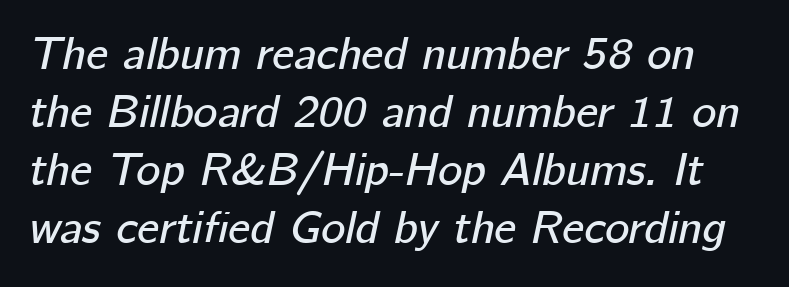
{"italic": "yes", "lean": "right", "slant_degrees": 12, "width": "normal", "stroke_contrast": "low", "x_height": "medium", "monospaced": "no", "underline": "no", "line_spacing": "normal", "line_spacing_ratio": 1.26, "letter_spacing": "normal", "letter_spacing_em": 0.0, "glyph_px": 46}
